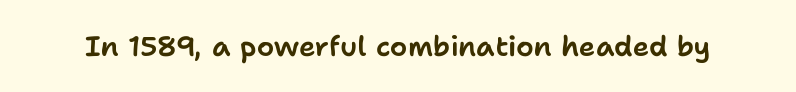
The image shows 28 px sans-serif type, upright; set normal letter spacing, not underlined; low stroke contrast and a medium x-height.
